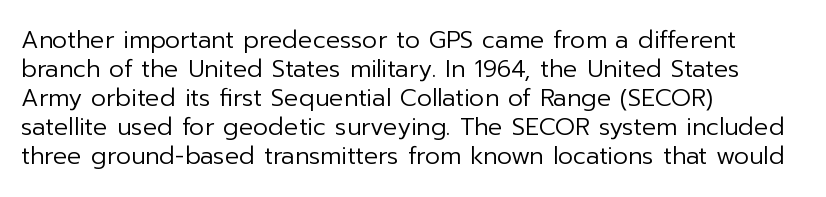
The strokes carry an ordinary text weight at most. Default kerning and tracking; the words read as compact shapes. The gap between lines stays unmarked. Does the lettering tilt? It doesn't — this is upright.
